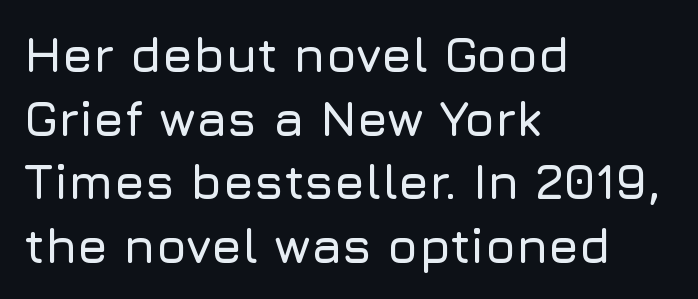
{"serif": "no", "italic": "no", "width": "normal", "stroke_contrast": "low", "x_height": "medium", "monospaced": "no", "underline": "no", "align": "left", "line_spacing": "normal", "line_spacing_ratio": 1.3, "letter_spacing": "normal", "letter_spacing_em": 0.0, "glyph_px": 49}
